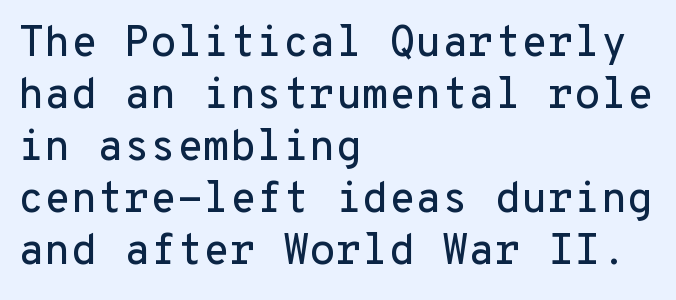
{"serif": "no", "italic": "no", "width": "normal", "stroke_contrast": "low", "x_height": "medium", "monospaced": "yes", "underline": "no", "align": "left", "line_spacing_ratio": 1.21, "letter_spacing": "normal", "letter_spacing_em": 0.0, "glyph_px": 43}
